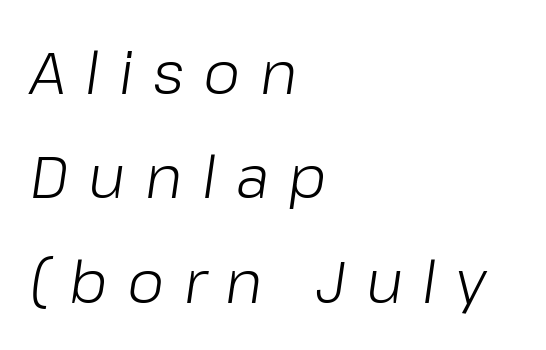
The image shows 59 px light type, italic (leaning right); set left-aligned, line spacing 1.77x, unusually wide letter spacing (+0.33 em), not underlined; low stroke contrast and a medium x-height.
